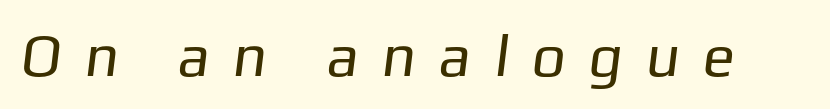
Heaviness? Minimal to ordinary, like unemphasized prose. Short note: letters widely spaced. The passage shown is not underscored anywhere. Do the characters align in a grid? No, the font is proportional. Nothing sits at the stroke ends, so this counts as sans-serif.
